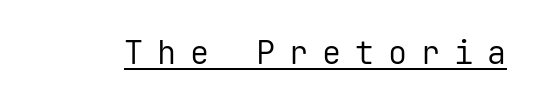
{"serif": "no", "italic": "no", "bold": "no", "weight": "regular", "width": "normal", "stroke_contrast": "low", "x_height": "medium", "monospaced": "yes", "underline": "yes", "letter_spacing": "wide", "letter_spacing_em": 0.43, "glyph_px": 32}
